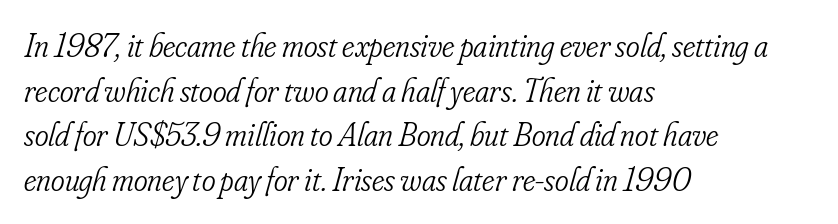
Rows of type keep a routine distance in the vertical direction. Horizontally, the lines are justified to the leading edge only. The face used here is rendered with its standard letterfit. The lettering tilts uniformly, giving the passage an italic look.
